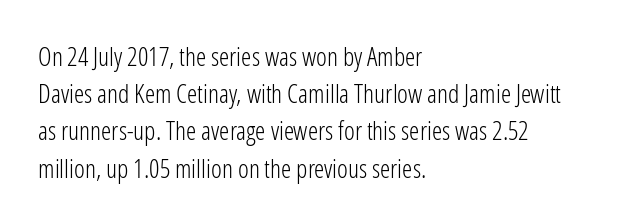
The rendering anchors every line to the left-hand side. A clean baseline with only descenders dipping below it. No chunkiness to these letters — they're not bold. Leading matches the norm, producing a regular column. Ascenders rise straight up at ninety degrees. Nobody touched the tracking dial on this one.
